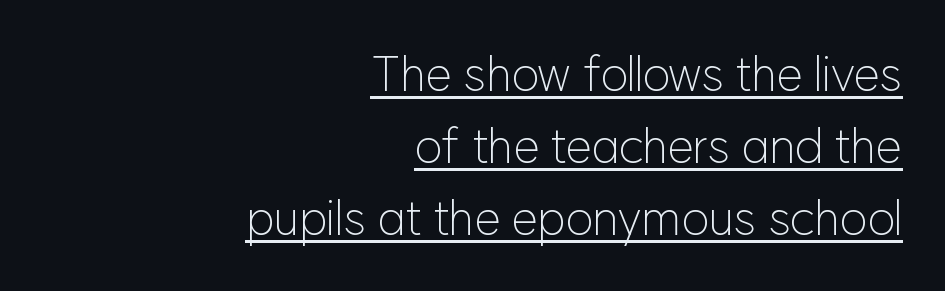
{"serif": "no", "italic": "no", "bold": "no", "weight": "light", "width": "normal", "stroke_contrast": "low", "x_height": "medium", "monospaced": "no", "underline": "yes", "align": "right", "line_spacing": "normal", "line_spacing_ratio": 1.5, "letter_spacing": "normal", "letter_spacing_em": 0.0, "glyph_px": 48}
